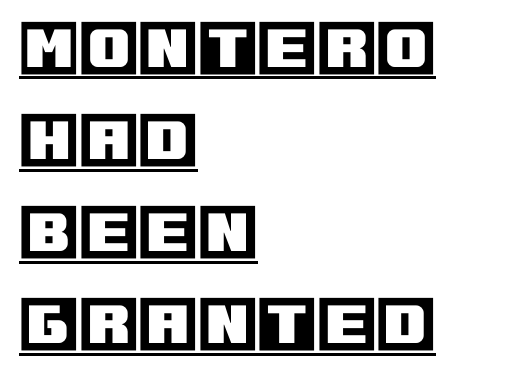
The specimen reads as upright at a glance. The words here are underlined. The rendering keeps characters at their native spacing. Each new line begins a customary step beneath the previous one. Each line starts at the same left margin while the right side varies.
